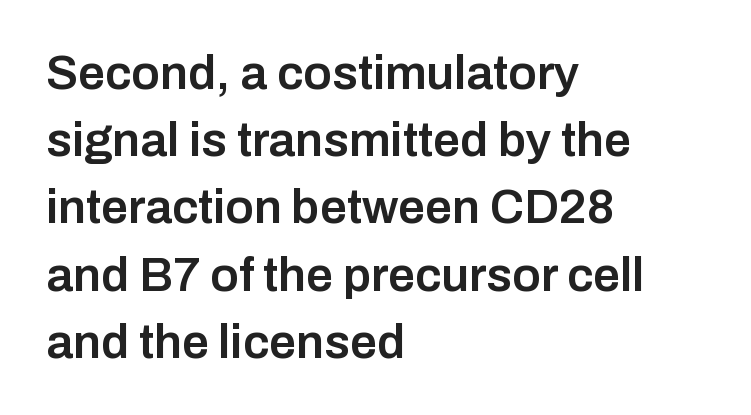
Q: Is the text bold? A: Semi-bold.
Q: Is the text italic (slanted)? A: No, it is upright.
Q: Is the typeface a serif or a sans-serif typeface? A: Sans-serif.
Q: Is the text underlined? A: No.
Q: How is the paragraph aligned? A: Left-aligned.
Q: Is the spacing between letters normal or unusually wide? A: Normal.
Q: Is the spacing between lines tight, normal or loose? A: Normal.
Q: Width (condensed, normal, or wide)? A: Normal.
Q: Stroke contrast? A: Low.
Q: x-height? A: Medium.
Q: Monospaced? A: No.
